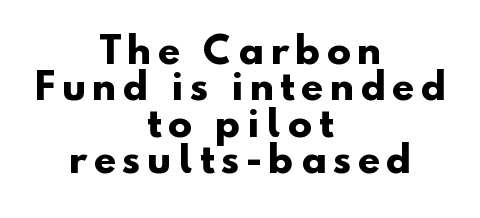
Q: Is the text bold? A: Yes.
Q: Is the typeface a serif or a sans-serif typeface? A: Sans-serif.
Q: Is the text underlined? A: No.
Q: How is the paragraph aligned? A: Centered.
Q: Is the spacing between lines tight, normal or loose? A: Tight.
Q: Width (condensed, normal, or wide)? A: Normal.
Q: Stroke contrast? A: Low.
Q: x-height? A: Small.
Q: Monospaced? A: No.
